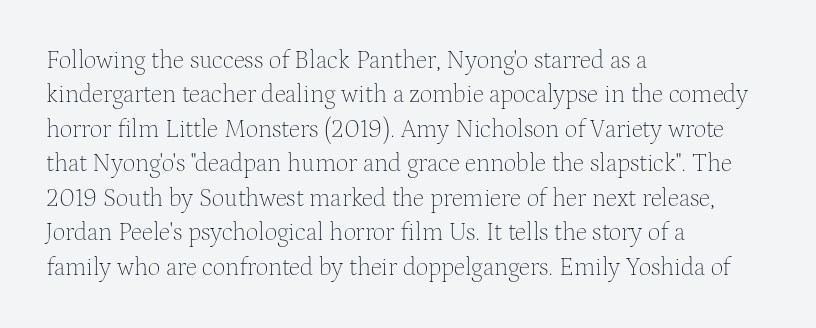
{"italic": "no", "bold": "no", "underline": "no", "align": "left", "line_spacing": "normal", "line_spacing_ratio": 1.38, "letter_spacing": "normal", "letter_spacing_em": 0.0, "glyph_px": 25}
